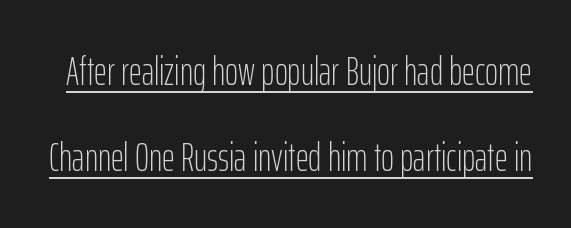
The image shows 40 px light, condensed sans-serif type, upright; set loose line spacing (2.14x), normal letter spacing, underlined; low stroke contrast and a medium x-height.
